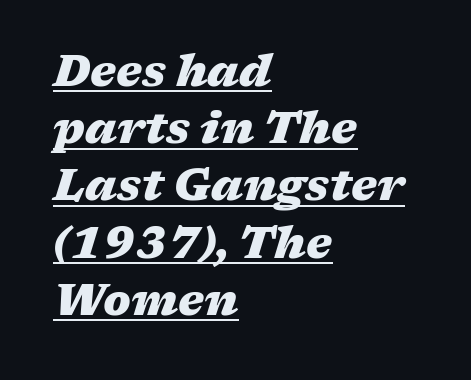
The image shows 44 px heavy, wide type, italic (leaning right); set left-aligned, normal line spacing (1.3x), normal letter spacing, underlined; medium stroke contrast and a medium x-height.
